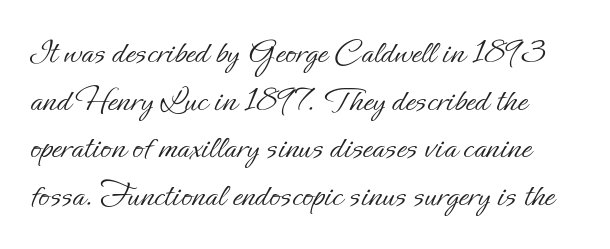
The rendering uses natural spacing where letterforms have individual widths. Where is the straight margin? On the left. This sample uses plain, unmodified letter spacing. Unmarked baselines from the first word to the last.
